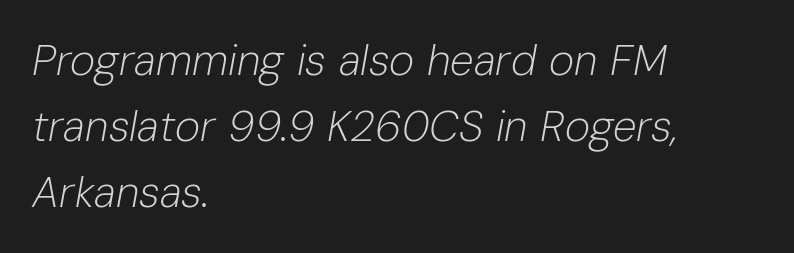
The image shows 43 px light type, italic (leaning right); set left-aligned, normal line spacing (1.53x), normal letter spacing, not underlined; low stroke contrast and a medium x-height.
